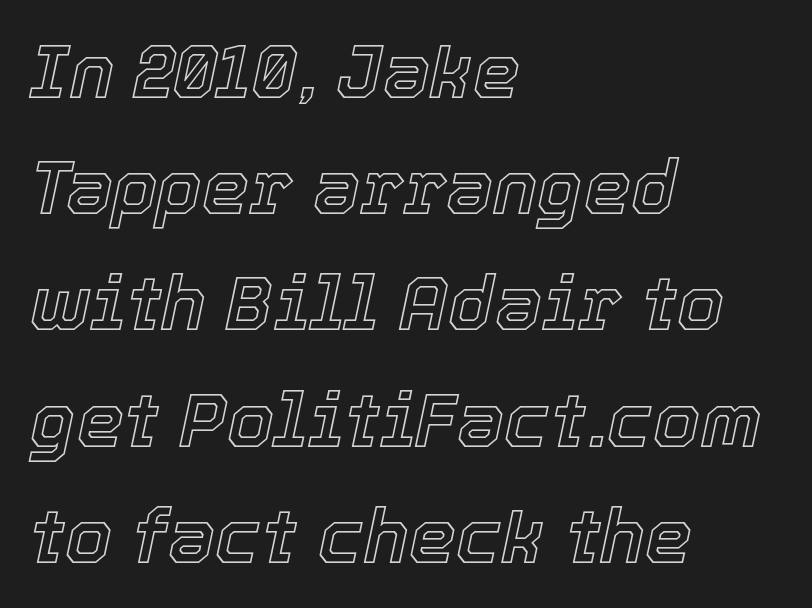
{"italic": "yes", "lean": "right", "slant_degrees": 12, "width": "normal", "x_height": "medium", "monospaced": "no", "underline": "no", "align": "left", "line_spacing": "normal", "line_spacing_ratio": 1.55, "letter_spacing": "normal", "letter_spacing_em": 0.0, "glyph_px": 75}
